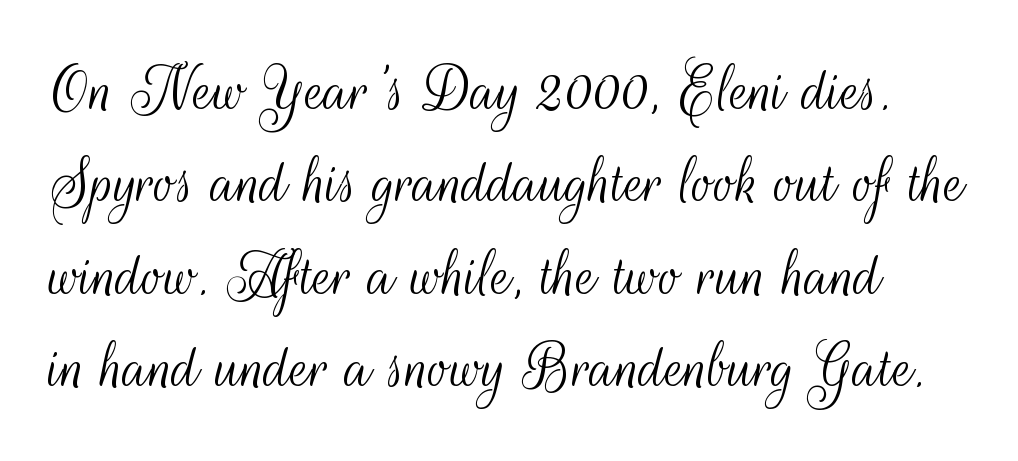
{"serif": "no", "bold": "no", "weight": "light", "width": "condensed", "stroke_contrast": "medium", "x_height": "small", "monospaced": "no", "underline": "no", "line_spacing": "normal", "line_spacing_ratio": 1.32, "letter_spacing": "normal", "letter_spacing_em": 0.0, "glyph_px": 70}
